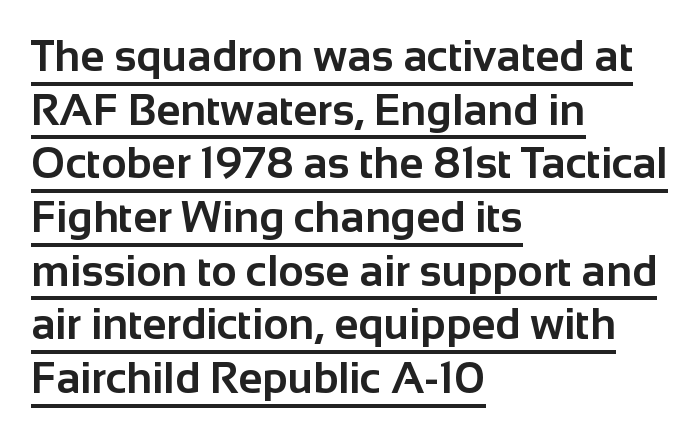
The image shows 44 px bold sans-serif type, upright; set left-aligned, line spacing 1.22x, normal letter spacing, underlined; low stroke contrast and a medium x-height.
